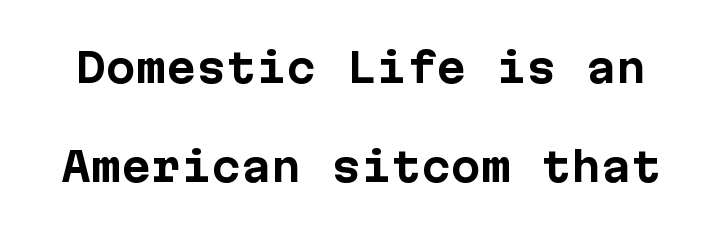
The image shows 40 px bold sans-serif type, upright; set loose line spacing (2.48x), normal letter spacing, not underlined; low stroke contrast and a medium x-height.
